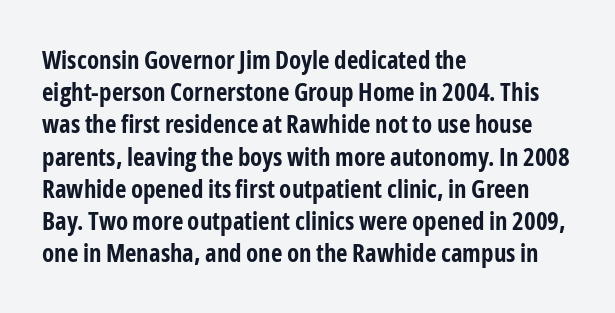
The lines sit at an ordinary, default distance from one another. Italic? Not at all — the glyphs are vertical. This rendering leaves character spacing at its baseline value. A student would call this left alignment; a typographer would say flush left, rag right.
